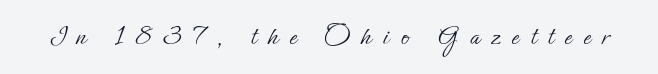
{"bold": "no", "underline": "no", "letter_spacing": "wide", "letter_spacing_em": 0.42, "glyph_px": 27}
